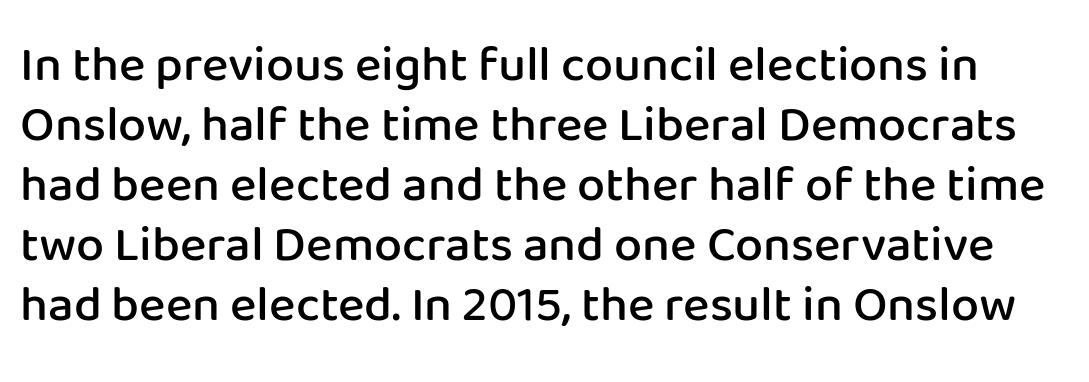
Q: Is the text bold? A: Semi-bold.
Q: Is the text italic (slanted)? A: No, it is upright.
Q: Is the typeface a serif or a sans-serif typeface? A: Sans-serif.
Q: Is the text underlined? A: No.
Q: Is the spacing between letters normal or unusually wide? A: Normal.
Q: Width (condensed, normal, or wide)? A: Normal.
Q: Stroke contrast? A: Low.
Q: x-height? A: Medium.
Q: Monospaced? A: No.
